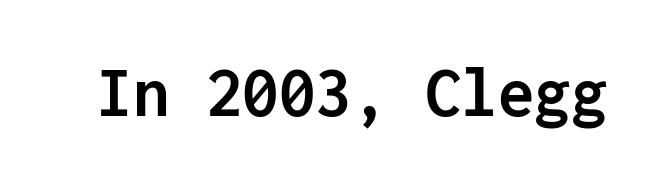
The image shows 73 px semibold sans-serif type, upright, monospaced; set normal letter spacing, not underlined; low stroke contrast and a medium x-height.
